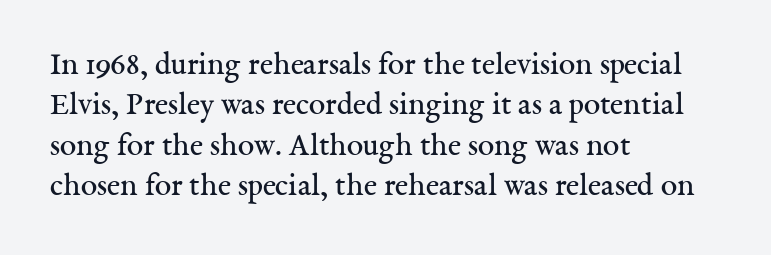
Q: Is the text bold? A: No.
Q: Is the text italic (slanted)? A: No, it is upright.
Q: Is the typeface a serif or a sans-serif typeface? A: Serif.
Q: Is the text underlined? A: No.
Q: How is the paragraph aligned? A: Left-aligned.
Q: Is the spacing between letters normal or unusually wide? A: Normal.
Q: Width (condensed, normal, or wide)? A: Normal.
Q: Stroke contrast? A: Medium.
Q: x-height? A: Medium.
Q: Monospaced? A: No.
